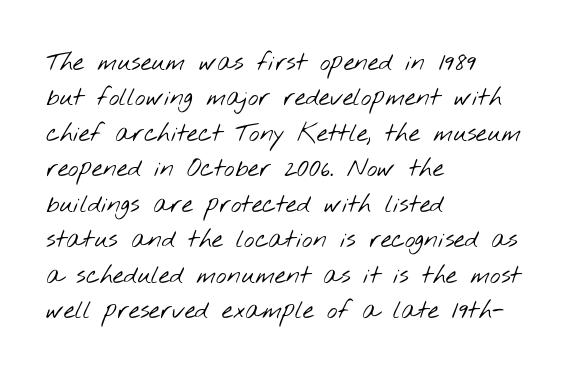
Q: Is the text bold? A: No.
Q: Is the text underlined? A: No.
Q: How is the paragraph aligned? A: Left-aligned.
Q: Is the spacing between letters normal or unusually wide? A: Normal.
Q: Is the spacing between lines tight, normal or loose? A: Normal.
